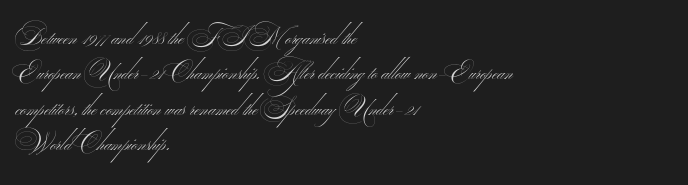
Q: Is the text bold? A: No.
Q: Is the text underlined? A: No.
Q: How is the paragraph aligned? A: Left-aligned.
Q: Is the spacing between letters normal or unusually wide? A: Normal.
Q: Is the spacing between lines tight, normal or loose? A: Normal.
